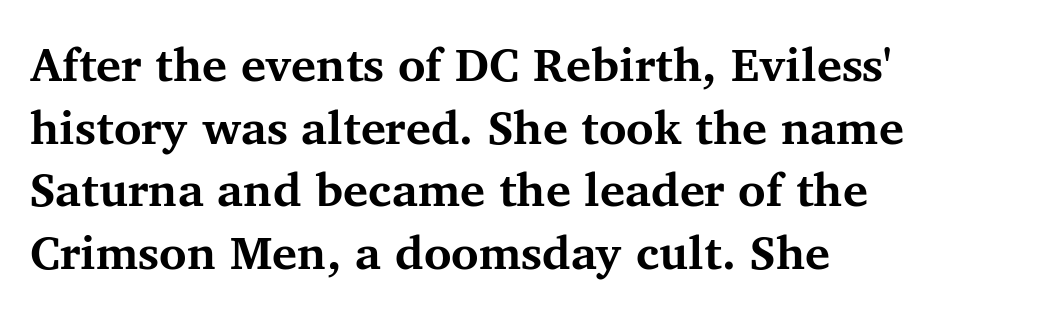
Italic? Not at all — the glyphs are vertical. The rows are spaced the way most documents space them. The rendering shows small feet on the letterforms — a serif design. How are the letters spaced? Ordinarily, with no added tracking. The paragraph shown leans on its left margin.
